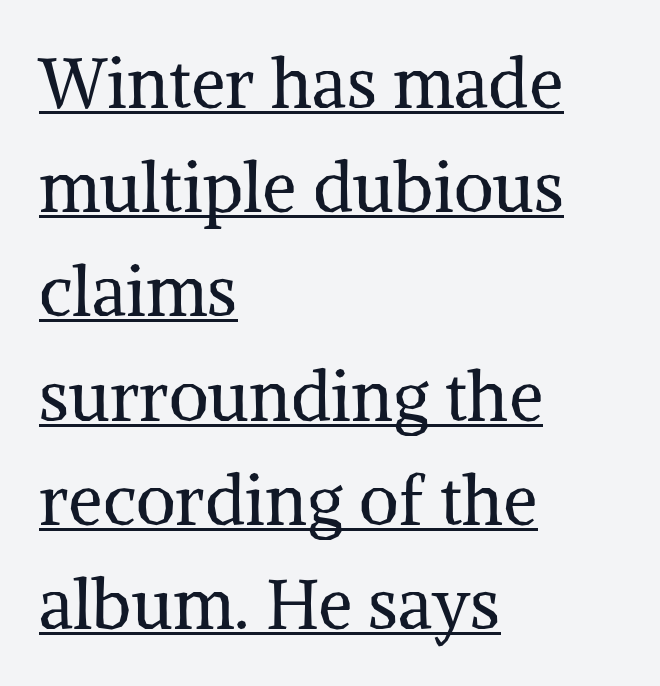
Q: Is the text bold? A: No.
Q: Is the text italic (slanted)? A: No, it is upright.
Q: Is the typeface a serif or a sans-serif typeface? A: Serif.
Q: Is the text underlined? A: Yes.
Q: How is the paragraph aligned? A: Left-aligned.
Q: Is the spacing between letters normal or unusually wide? A: Normal.
Q: Is the spacing between lines tight, normal or loose? A: Normal.
Q: Width (condensed, normal, or wide)? A: Normal.
Q: Stroke contrast? A: Medium.
Q: x-height? A: Medium.
Q: Monospaced? A: No.
